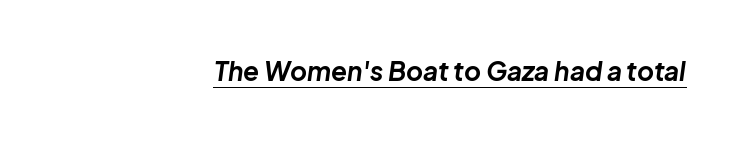
The image shows 26 px bold type, italic (leaning right); set right-aligned, normal letter spacing, underlined.
